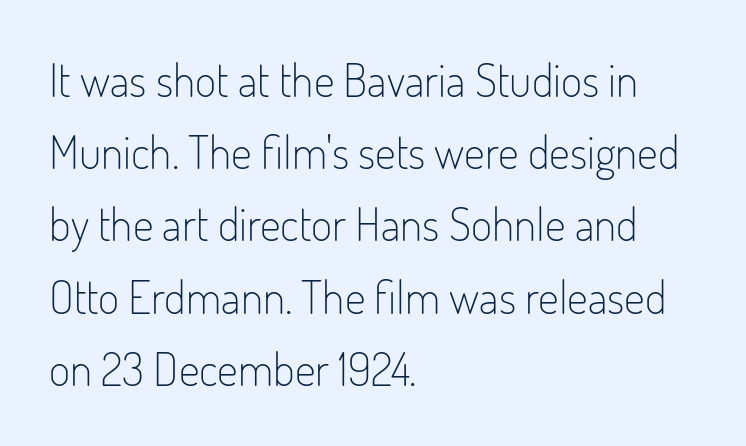
The image shows 46 px light, condensed sans-serif type, upright; set left-aligned, normal line spacing (1.57x), normal letter spacing, not underlined; low stroke contrast and a small x-height.
